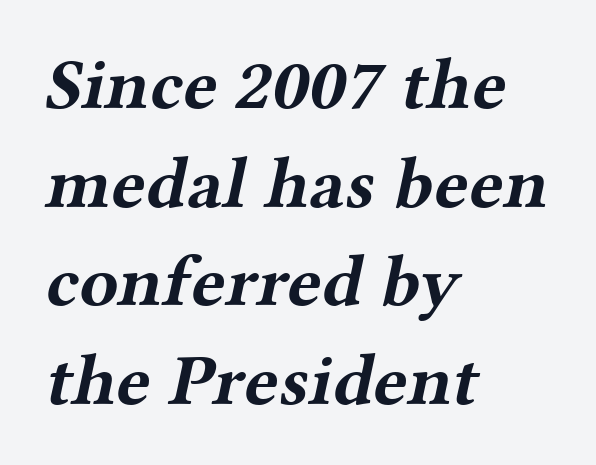
The paragraph shown leans on its left margin. Honestly, the row spacing looks completely unremarkable. A typesetter would label this face a serif. Underline: absent. The glyphs have the mass of a bold cut. Note the varied advance widths — an 'i' is clearly narrower than an 'm'.
